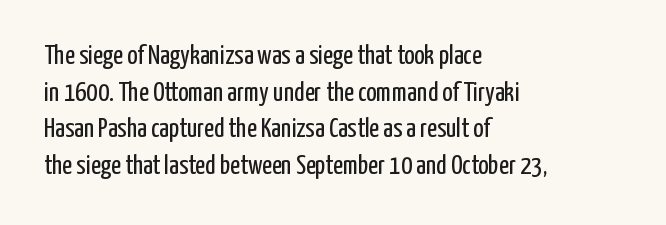
The image shows 27 px text type, upright; set left-aligned, normal line spacing (1.36x), normal letter spacing, not underlined.
